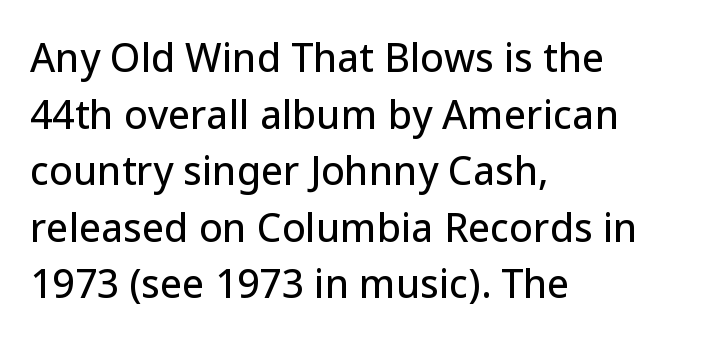
{"serif": "no", "italic": "no", "width": "normal", "stroke_contrast": "low", "x_height": "medium", "monospaced": "no", "underline": "no", "align": "left", "line_spacing": "normal", "line_spacing_ratio": 1.45, "letter_spacing": "normal", "letter_spacing_em": 0.0, "glyph_px": 39}
